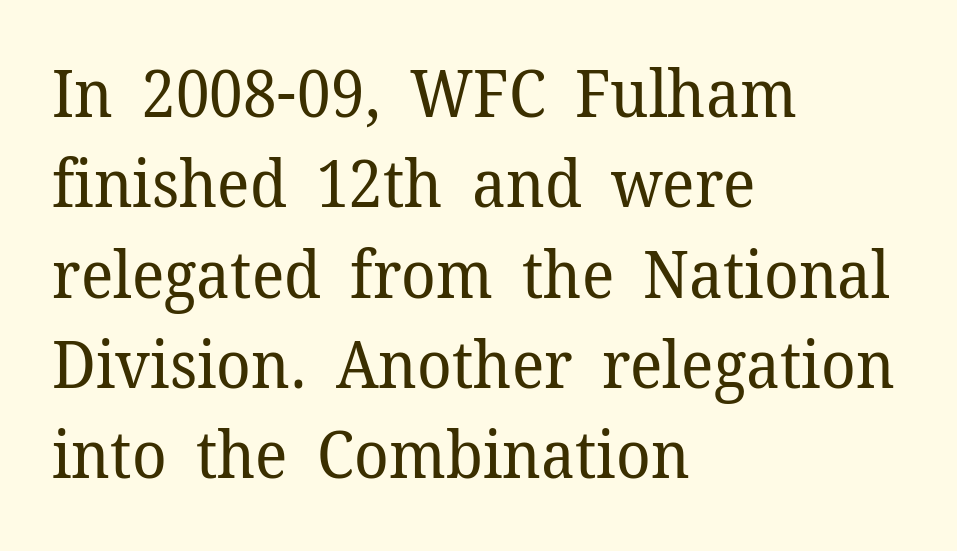
{"serif": "yes", "italic": "no", "bold": "no", "weight": "regular", "width": "normal", "stroke_contrast": "low", "x_height": "medium", "monospaced": "no", "underline": "no", "align": "left", "line_spacing": "normal", "line_spacing_ratio": 1.39, "letter_spacing": "normal", "letter_spacing_em": 0.0, "glyph_px": 65}
